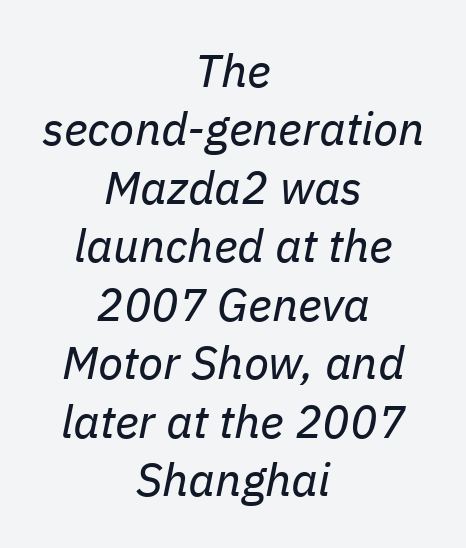
Q: Is the text bold? A: No.
Q: Is the text italic (slanted)? A: Yes, it leans right by about 11 degrees.
Q: Is the text underlined? A: No.
Q: How is the paragraph aligned? A: Centered.
Q: Is the spacing between letters normal or unusually wide? A: Normal.
Q: Is the spacing between lines tight, normal or loose? A: Normal.
Q: Width (condensed, normal, or wide)? A: Normal.
Q: Stroke contrast? A: Low.
Q: x-height? A: Medium.
Q: Monospaced? A: No.
